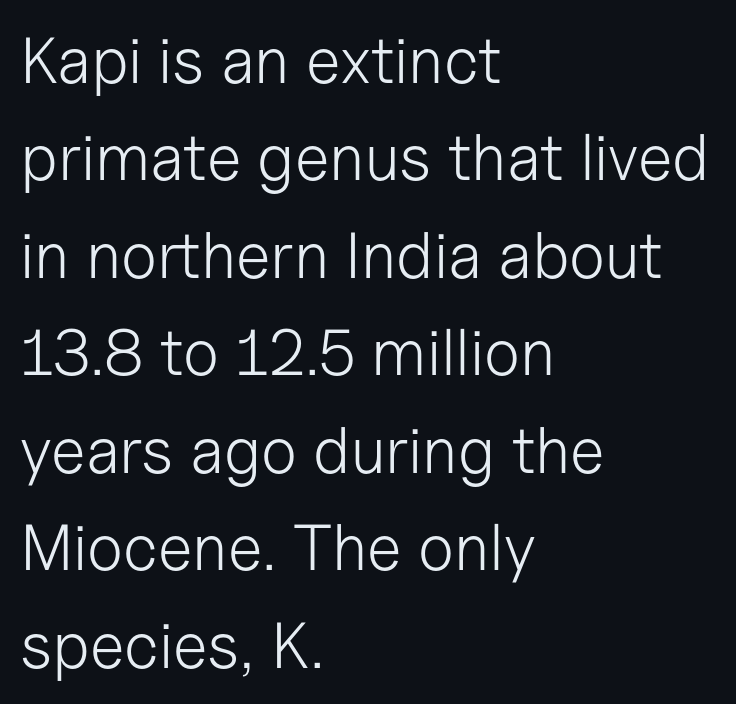
The image shows 65 px light sans-serif type, upright; set left-aligned, normal line spacing (1.5x), normal letter spacing, not underlined; low stroke contrast and a medium x-height.
